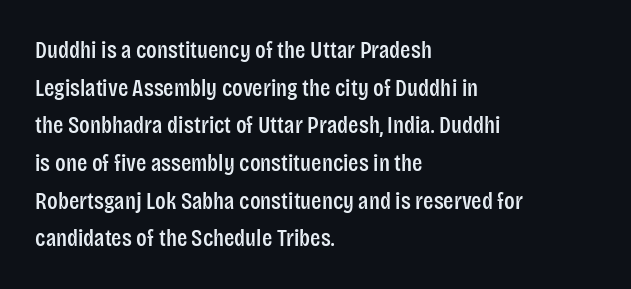
Students, observe: this is what conventionally led text looks like. When letters stand straight like this, we call the style roman or upright. Horizontally, the lines are justified to the leading edge only. The type is set solid horizontally, with unmodified tracking. The baseline area is clear.
